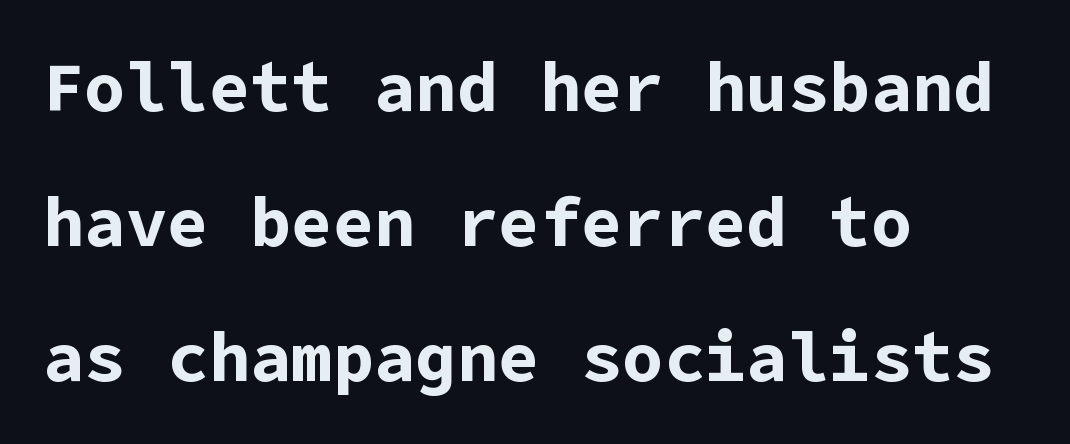
{"serif": "no", "italic": "no", "bold": "yes", "weight": "bold", "width": "normal", "stroke_contrast": "low", "x_height": "medium", "underline": "no", "align": "left", "line_spacing": "loose", "line_spacing_ratio": 1.96, "letter_spacing": "normal", "letter_spacing_em": 0.0, "glyph_px": 69}
